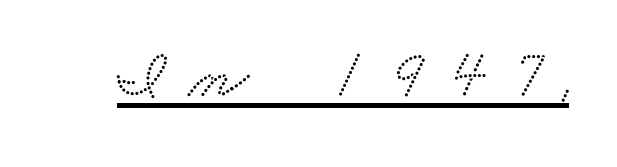
The image shows 68 px wide serif type; set unusually wide letter spacing (+0.34 em), underlined; low stroke contrast and a small x-height.
